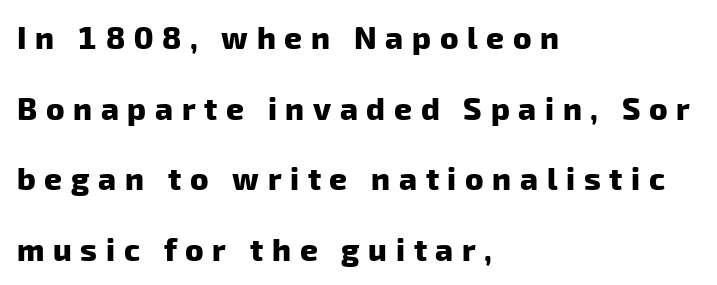
{"serif": "no", "bold": "yes", "weight": "heavy", "width": "normal", "stroke_contrast": "low", "x_height": "medium", "monospaced": "no", "underline": "no", "align": "left", "line_spacing": "loose", "line_spacing_ratio": 2.28, "letter_spacing": "wide", "letter_spacing_em": 0.28, "glyph_px": 31}
